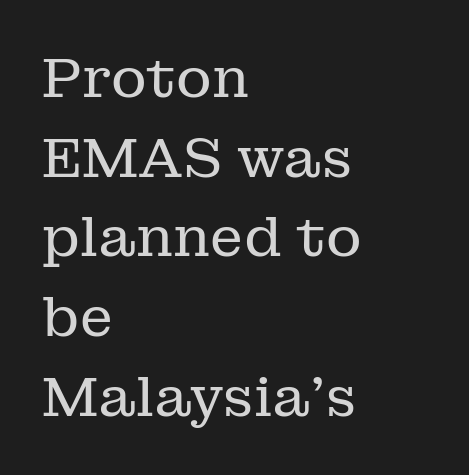
{"serif": "yes", "italic": "no", "bold": "no", "weight": "regular", "width": "normal", "stroke_contrast": "low", "x_height": "medium", "monospaced": "no", "underline": "no", "align": "left", "line_spacing": "normal", "line_spacing_ratio": 1.45, "letter_spacing": "normal", "letter_spacing_em": 0.0, "glyph_px": 55}
